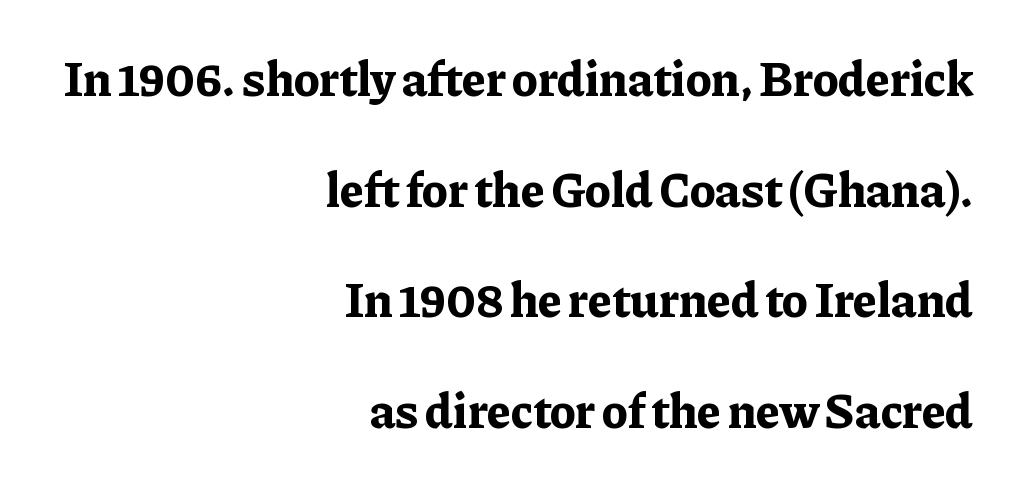
The image shows 49 px bold serif type, upright; set right-aligned, loose line spacing (2.26x), normal letter spacing, not underlined; low stroke contrast and a medium x-height.
